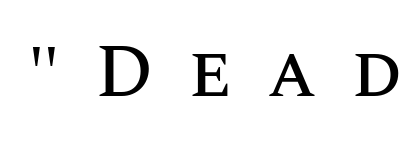
The image shows 75 px text type, upright; set unusually wide letter spacing (+0.46 em), not underlined; medium stroke contrast and a large x-height.
